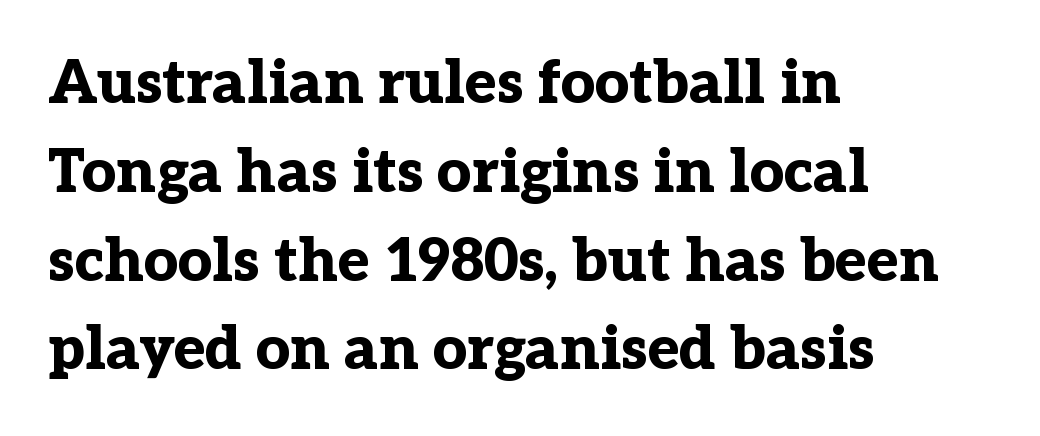
{"serif": "yes", "italic": "no", "bold": "yes", "weight": "bold", "width": "normal", "stroke_contrast": "low", "x_height": "medium", "monospaced": "no", "underline": "no", "align": "left", "line_spacing": "normal", "line_spacing_ratio": 1.48, "letter_spacing": "normal", "letter_spacing_em": 0.0, "glyph_px": 60}
